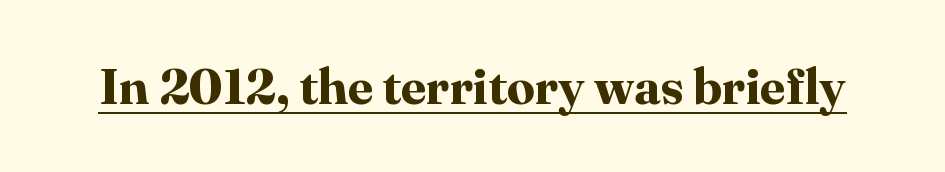
The image shows 50 px bold serif type, upright; set normal letter spacing, underlined; high stroke contrast and a medium x-height.
